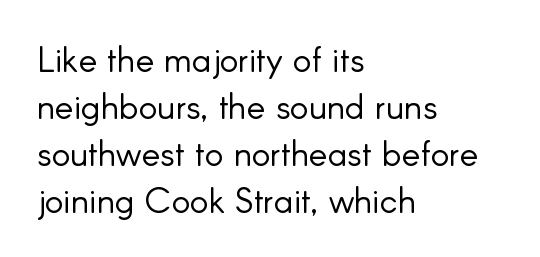
Q: Is the text bold? A: No.
Q: Is the text italic (slanted)? A: No, it is upright.
Q: Is the typeface a serif or a sans-serif typeface? A: Sans-serif.
Q: Is the text underlined? A: No.
Q: How is the paragraph aligned? A: Left-aligned.
Q: Is the spacing between letters normal or unusually wide? A: Normal.
Q: Is the spacing between lines tight, normal or loose? A: Normal.
Q: Width (condensed, normal, or wide)? A: Normal.
Q: Stroke contrast? A: Low.
Q: x-height? A: Small.
Q: Monospaced? A: No.
